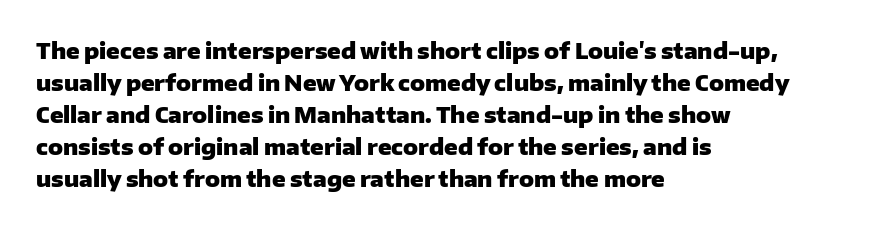
{"italic": "no", "bold": "yes", "underline": "no", "align": "left", "line_spacing": "normal", "line_spacing_ratio": 1.46, "letter_spacing": "normal", "letter_spacing_em": 0.0, "glyph_px": 22}
